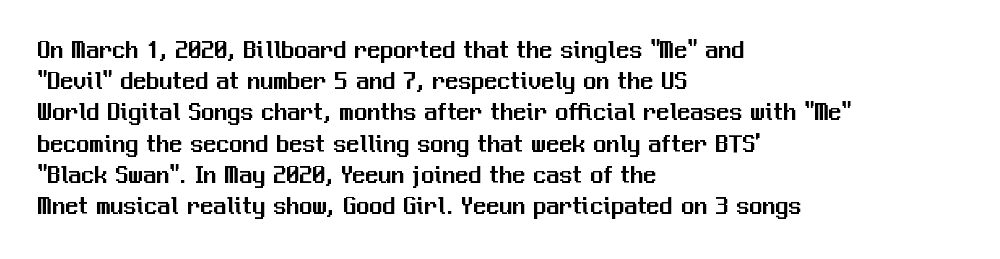
The image shows 26 px text type, upright; set left-aligned, line spacing 1.2x, normal letter spacing, not underlined.
